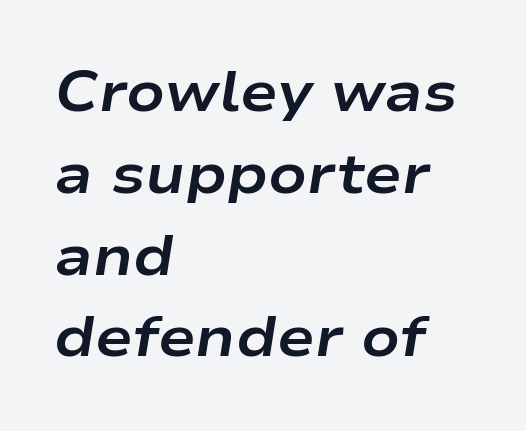
Q: Is the text bold? A: Yes.
Q: Is the text italic (slanted)? A: Yes, it leans right by about 9 degrees.
Q: Is the text underlined? A: No.
Q: How is the paragraph aligned? A: Left-aligned.
Q: Is the spacing between letters normal or unusually wide? A: Normal.
Q: Is the spacing between lines tight, normal or loose? A: Normal.
Q: Width (condensed, normal, or wide)? A: Wide.
Q: Stroke contrast? A: Low.
Q: x-height? A: Medium.
Q: Monospaced? A: No.
